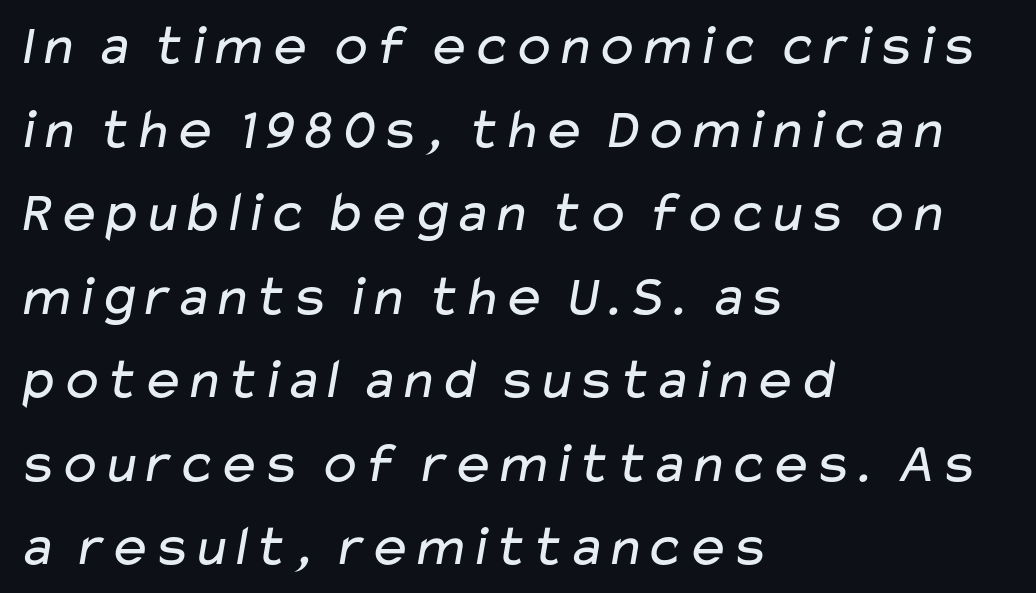
Q: Is the text bold? A: No.
Q: Is the typeface a serif or a sans-serif typeface? A: Sans-serif.
Q: Is the text underlined? A: No.
Q: How is the paragraph aligned? A: Left-aligned.
Q: Is the spacing between letters normal or unusually wide? A: Normal.
Q: Is the spacing between lines tight, normal or loose? A: Normal.
Q: Width (condensed, normal, or wide)? A: Wide.
Q: Stroke contrast? A: Low.
Q: x-height? A: Medium.
Q: Monospaced? A: No.
